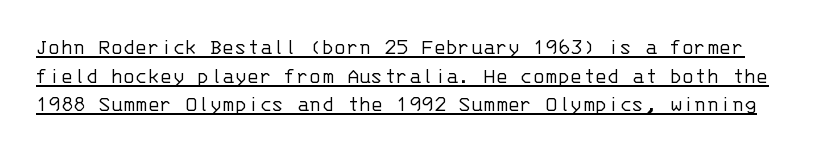
Q: Is the text bold? A: No.
Q: Is the text italic (slanted)? A: No, it is upright.
Q: Is the text underlined? A: Yes.
Q: Is the spacing between letters normal or unusually wide? A: Normal.
